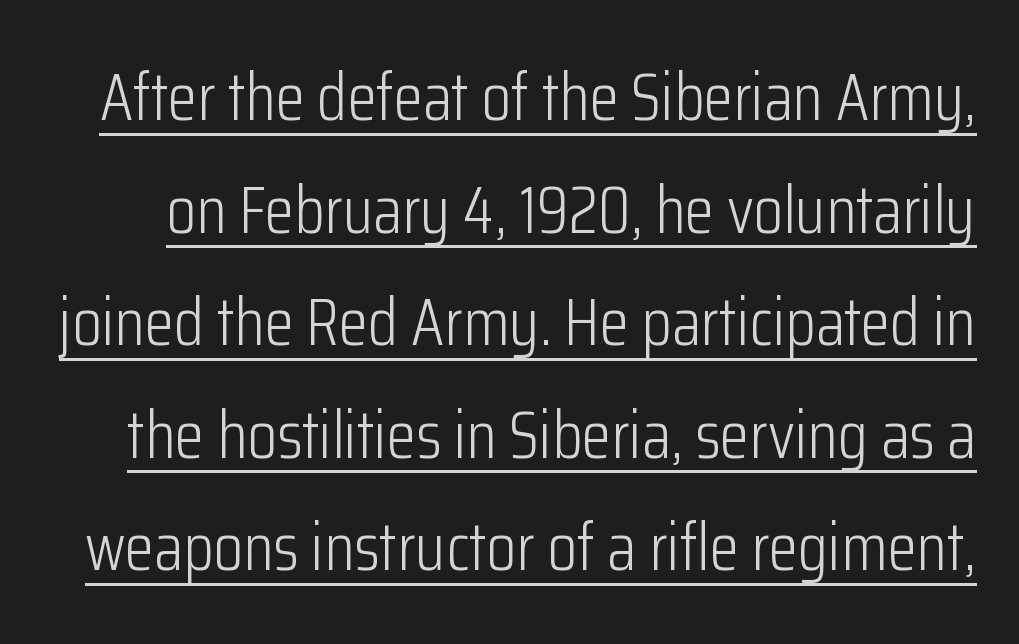
The image shows 67 px light, condensed sans-serif type, upright; set normal line spacing (1.68x), normal letter spacing, underlined; low stroke contrast and a medium x-height.
